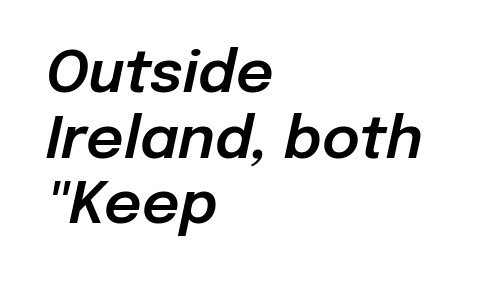
Q: Is the text italic (slanted)? A: Yes, it leans right by about 12 degrees.
Q: Is the text underlined? A: No.
Q: How is the paragraph aligned? A: Left-aligned.
Q: Is the spacing between letters normal or unusually wide? A: Normal.
Q: Is the spacing between lines tight, normal or loose? A: Tight.
Q: Width (condensed, normal, or wide)? A: Normal.
Q: Stroke contrast? A: Low.
Q: x-height? A: Medium.
Q: Monospaced? A: No.
